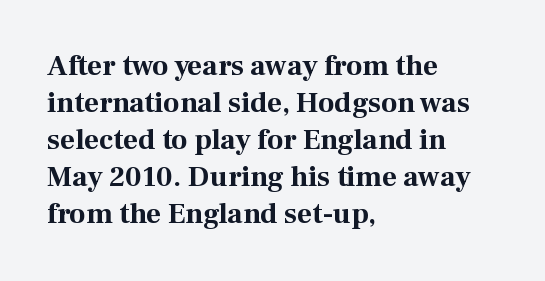
Q: Is the text bold? A: Yes.
Q: Is the text italic (slanted)? A: No, it is upright.
Q: Is the typeface a serif or a sans-serif typeface? A: Serif.
Q: Is the text underlined? A: No.
Q: How is the paragraph aligned? A: Left-aligned.
Q: Is the spacing between letters normal or unusually wide? A: Normal.
Q: Is the spacing between lines tight, normal or loose? A: Normal.
Q: Width (condensed, normal, or wide)? A: Normal.
Q: Stroke contrast? A: Medium.
Q: x-height? A: Medium.
Q: Monospaced? A: No.
